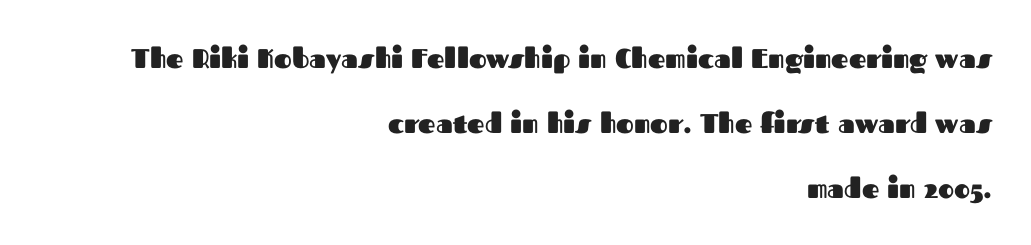
The image shows 27 px bold type, upright; set right-aligned, loose line spacing (2.4x), normal letter spacing, not underlined.
